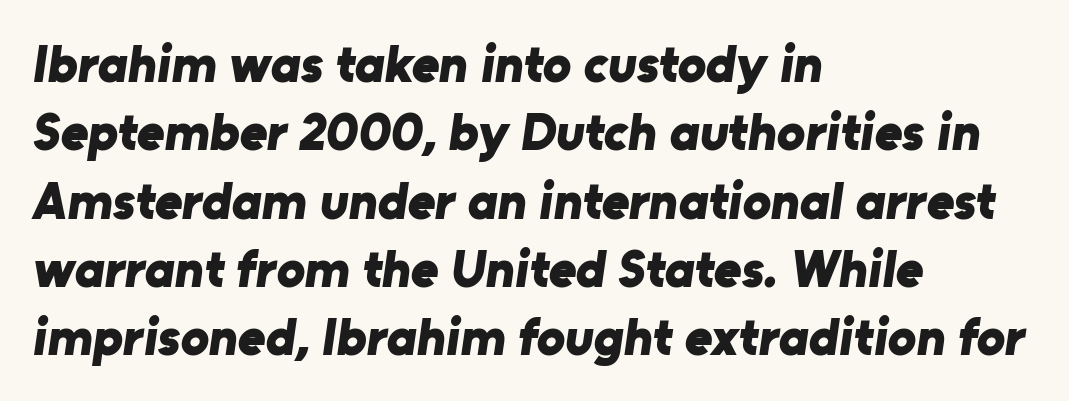
{"serif": "no", "bold": "yes", "weight": "bold", "width": "normal", "stroke_contrast": "low", "x_height": "medium", "monospaced": "no", "underline": "no", "align": "left", "line_spacing": "normal", "line_spacing_ratio": 1.29, "letter_spacing": "normal", "letter_spacing_em": 0.0, "glyph_px": 53}
